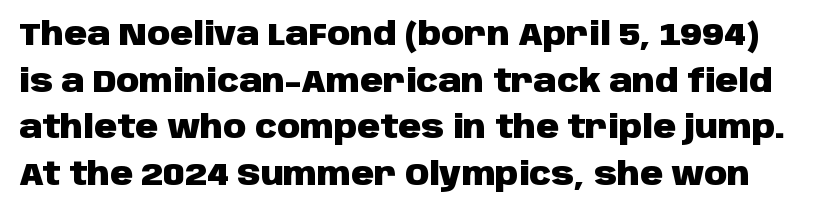
{"serif": "no", "italic": "no", "bold": "yes", "weight": "heavy", "width": "normal", "stroke_contrast": "low", "x_height": "large", "monospaced": "no", "underline": "no", "line_spacing": "normal", "line_spacing_ratio": 1.46, "letter_spacing": "normal", "letter_spacing_em": 0.0, "glyph_px": 32}
